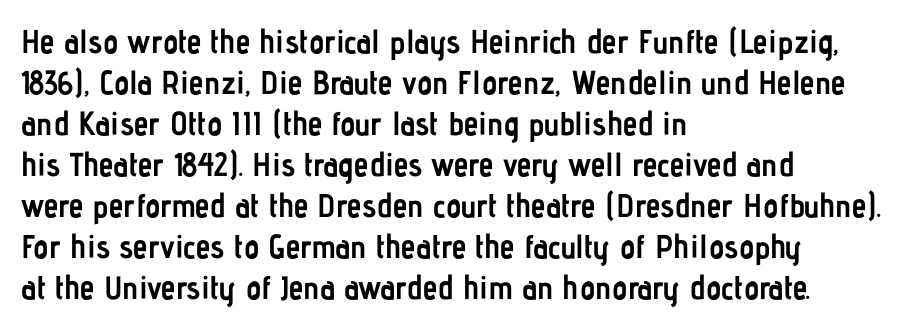
The typesetter chose a ragged-right arrangement here. A roman cut, with each character standing at attention. Thick stems and heavy bowls — unmistakably bold. Observe the ordinary spacing: letters are neighbours, not strangers.
